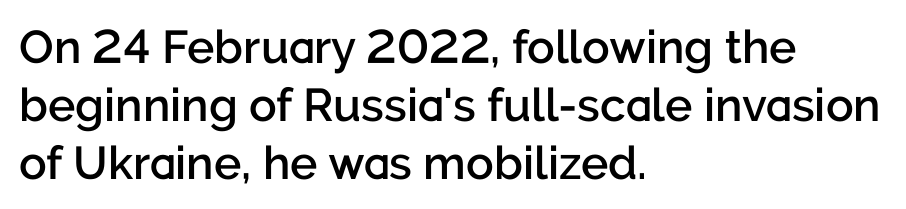
The passage is arranged the way most books set body copy — flush left. A typesetter would call this leading conventional body-copy spacing. The passage shown is semibold, sitting just below true bold. Unlike a traditional serif, this face leaves its strokes unadorned. The gap between lines stays unmarked.
